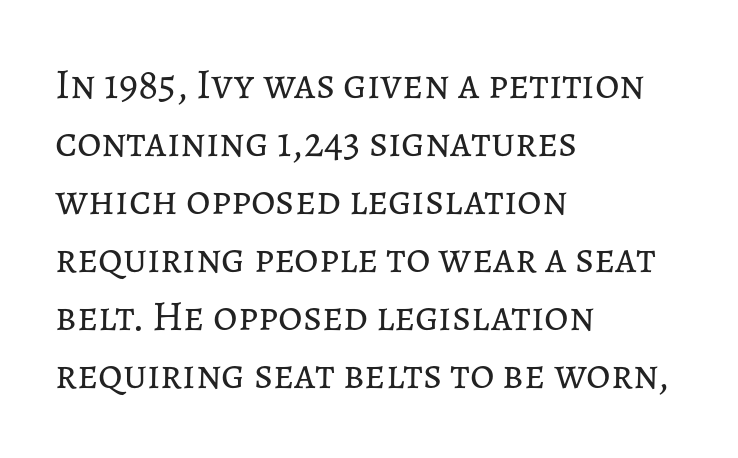
The image shows 42 px regular-weight type, upright; set left-aligned, normal line spacing (1.38x), normal letter spacing, not underlined; low stroke contrast and a medium x-height.
